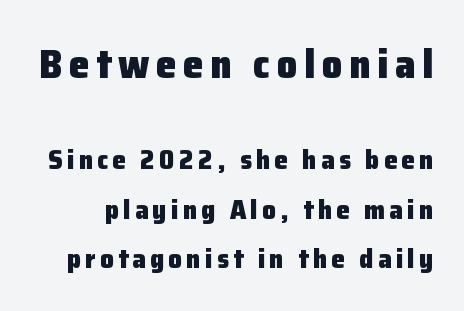
{"serif": "no", "italic": "no", "bold": "yes", "weight": "heavy", "width": "normal", "stroke_contrast": "low", "x_height": "medium", "monospaced": "no", "underline": "no", "line_spacing_ratio": 1.82, "larger_block": "first", "size_ratio": 1.52, "glyph_px": 41}
